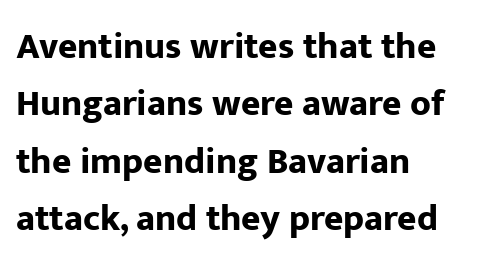
{"serif": "no", "italic": "no", "bold": "yes", "weight": "bold", "width": "normal", "stroke_contrast": "low", "x_height": "medium", "monospaced": "no", "underline": "no", "align": "left", "line_spacing": "normal", "line_spacing_ratio": 1.55, "letter_spacing": "normal", "letter_spacing_em": 0.0, "glyph_px": 37}
